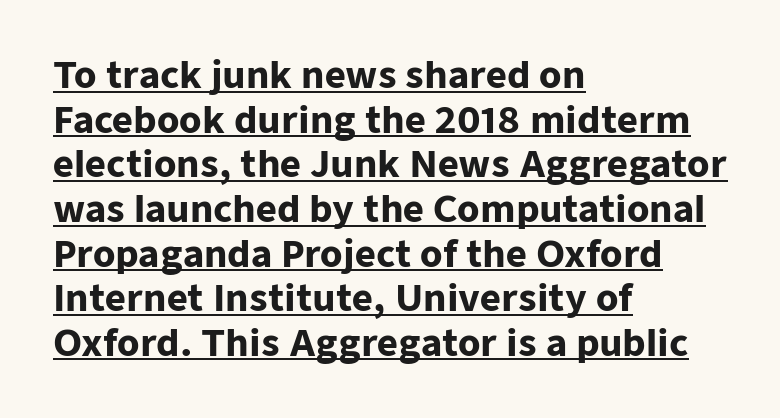
The image shows 36 px heavy sans-serif type, upright; set left-aligned, line spacing 1.24x, normal letter spacing, underlined; low stroke contrast and a medium x-height.
